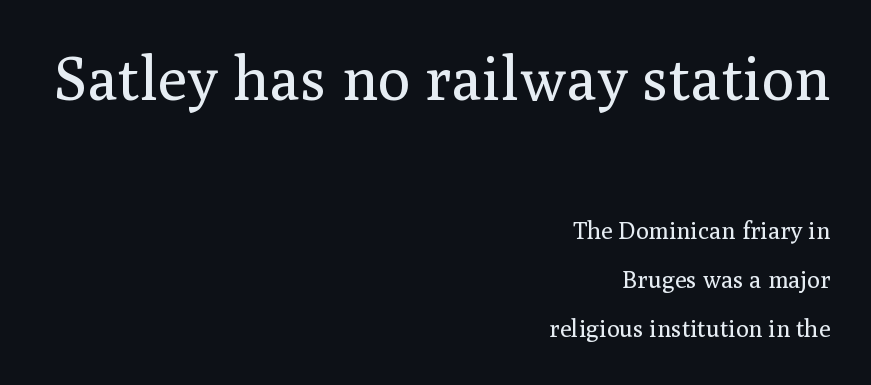
Q: Is the text bold? A: No.
Q: Is the text italic (slanted)? A: No, it is upright.
Q: Is the typeface a serif or a sans-serif typeface? A: Serif.
Q: Is the text underlined? A: No.
Q: How is the paragraph aligned? A: Right-aligned.
Q: Is the spacing between letters normal or unusually wide? A: Normal.
Q: Is the spacing between lines tight, normal or loose? A: Loose.
Q: Which block of text is set in a larger size, the first (top) or the second (bottom)? A: The first (top) one.
Q: Width (condensed, normal, or wide)? A: Normal.
Q: Stroke contrast? A: Medium.
Q: x-height? A: Medium.
Q: Monospaced? A: No.
